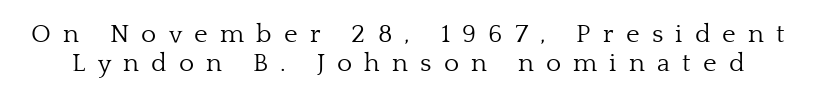
Q: Is the text bold? A: No.
Q: Is the text italic (slanted)? A: No, it is upright.
Q: Is the text underlined? A: No.
Q: Is the spacing between letters normal or unusually wide? A: Unusually wide.
Q: Is the spacing between lines tight, normal or loose? A: Tight.
